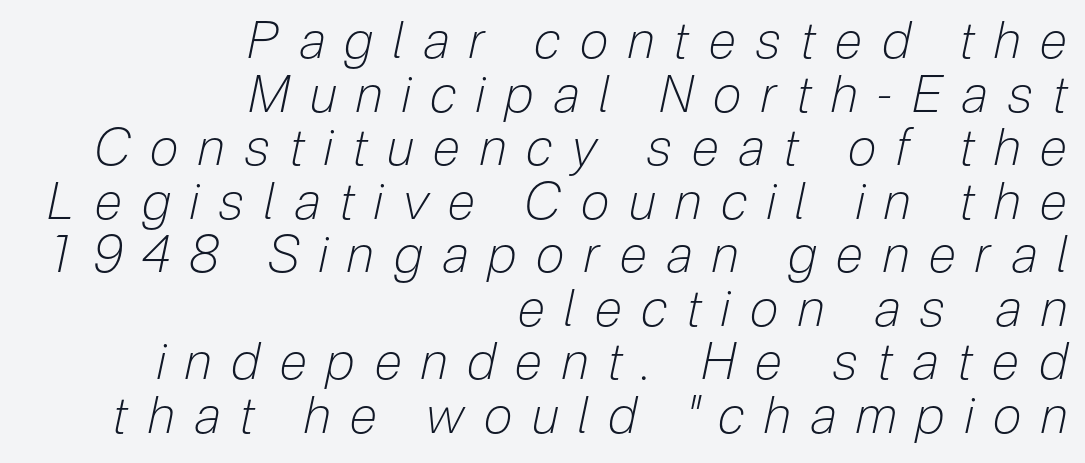
{"italic": "yes", "lean": "right", "slant_degrees": 12, "bold": "no", "weight": "light", "width": "condensed", "stroke_contrast": "low", "x_height": "medium", "monospaced": "no", "underline": "no", "align": "right", "line_spacing": "tight", "line_spacing_ratio": 1.05, "letter_spacing": "wide", "letter_spacing_em": 0.39, "glyph_px": 51}
